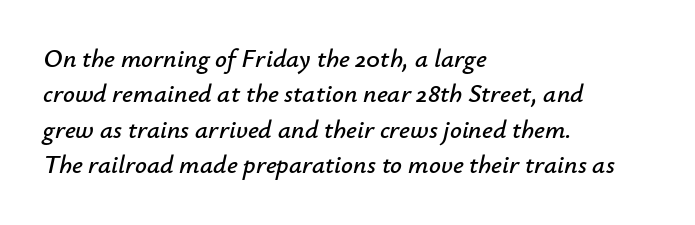
Spacing between characters is what you'd get straight out of the box. In CSS terms this would be text-align: left. Tall strokes in this sample are angled rather than plumb. Successive baselines arrive at the customary interval. The foot of each line stays bare and open.
